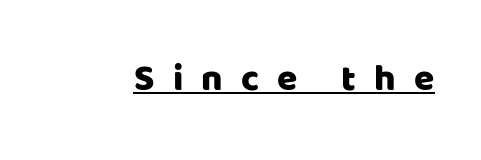
The image shows 37 px sans-serif type, upright; set unusually wide letter spacing (+0.49 em), underlined; low stroke contrast and a large x-height.
